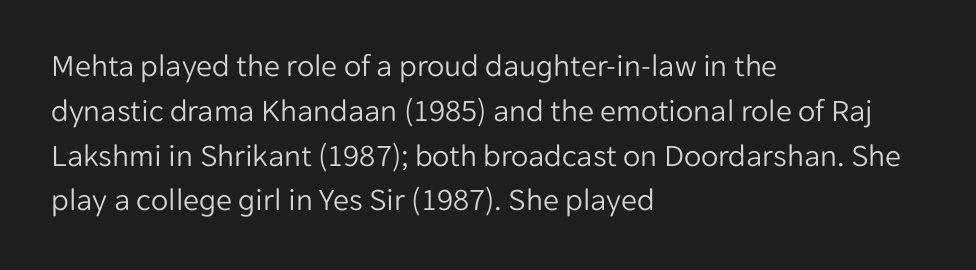
{"serif": "no", "italic": "no", "bold": "no", "weight": "light", "width": "normal", "stroke_contrast": "low", "x_height": "medium", "monospaced": "no", "underline": "no", "align": "left", "line_spacing": "normal", "line_spacing_ratio": 1.4, "letter_spacing": "normal", "letter_spacing_em": 0.0, "glyph_px": 32}
